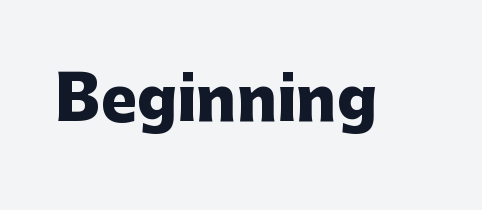
The image shows 60 px heavy sans-serif type, upright; set normal letter spacing, not underlined; low stroke contrast and a medium x-height.
